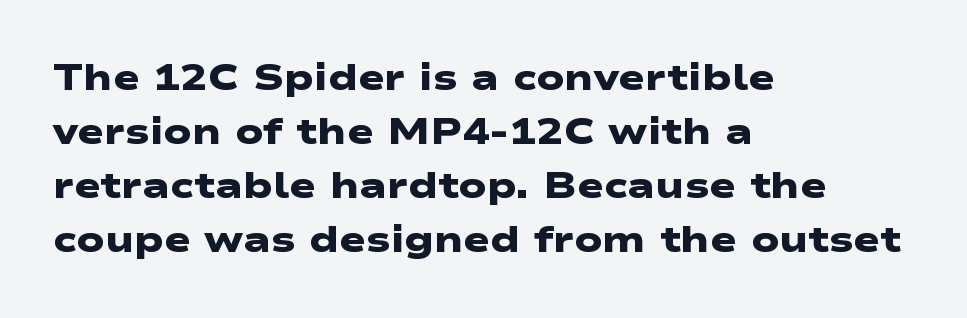
Q: Is the text bold? A: Yes.
Q: Is the typeface a serif or a sans-serif typeface? A: Sans-serif.
Q: Is the text underlined? A: No.
Q: How is the paragraph aligned? A: Left-aligned.
Q: Is the spacing between letters normal or unusually wide? A: Normal.
Q: Is the spacing between lines tight, normal or loose? A: Normal.
Q: Width (condensed, normal, or wide)? A: Wide.
Q: Stroke contrast? A: Low.
Q: x-height? A: Medium.
Q: Monospaced? A: No.
